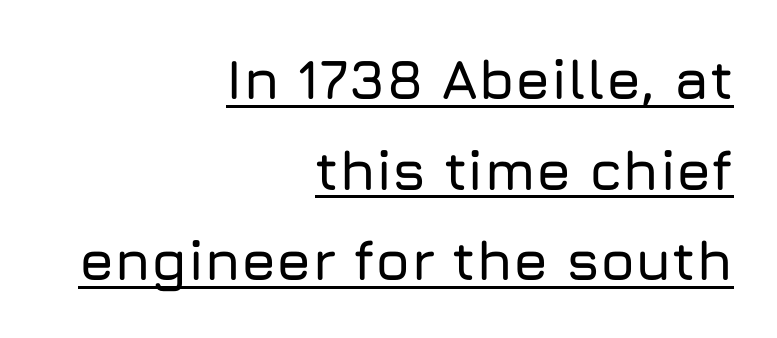
The horizontal fit of the characters is conventional and even. Which margin do the lines hug? The right one — the left edge is uneven. Decoration check: the copy is underlined. The type sits square on the baseline with zero lean. A typesetter would call this proportional, since set widths differ per character.
